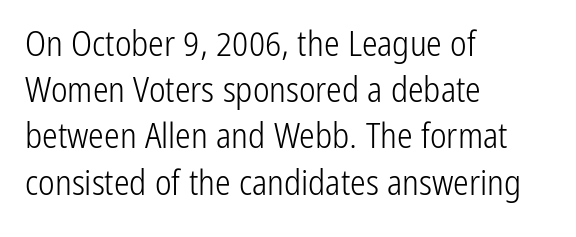
{"serif": "no", "italic": "no", "bold": "no", "weight": "light", "width": "condensed", "stroke_contrast": "low", "x_height": "medium", "monospaced": "no", "underline": "no", "align": "left", "line_spacing": "normal", "line_spacing_ratio": 1.32, "letter_spacing": "normal", "letter_spacing_em": 0.0, "glyph_px": 35}
